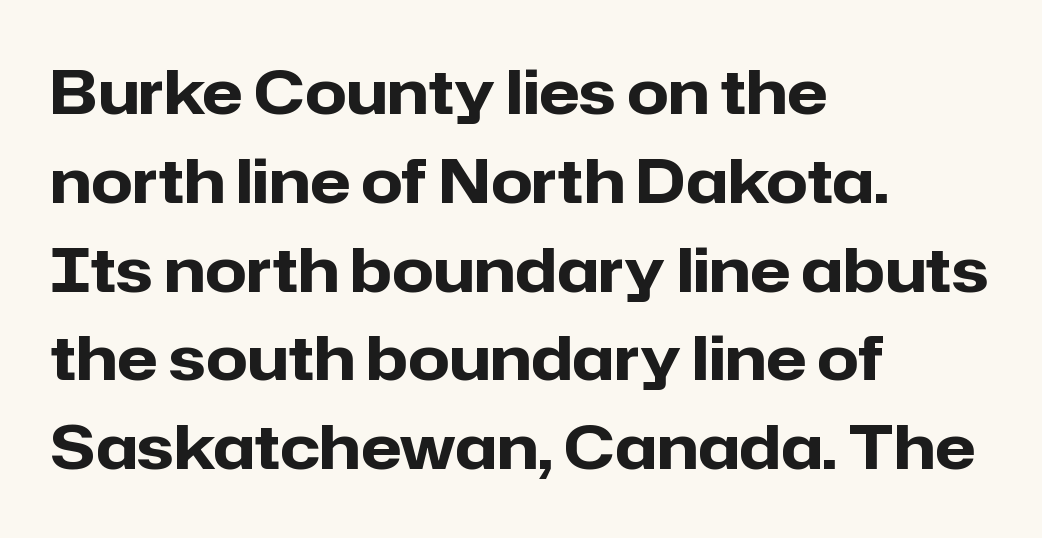
The image shows 60 px heavy sans-serif type, upright; set left-aligned, normal line spacing (1.48x), normal letter spacing, not underlined; low stroke contrast and a medium x-height.
